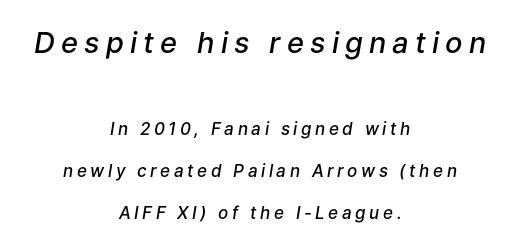
Q: Is the text bold? A: Semi-bold.
Q: Is the text italic (slanted)? A: Yes, it leans right by about 9 degrees.
Q: Is the text underlined? A: No.
Q: How is the paragraph aligned? A: Centered.
Q: Is the spacing between letters normal or unusually wide? A: Unusually wide.
Q: Is the spacing between lines tight, normal or loose? A: Loose.
Q: Which block of text is set in a larger size, the first (top) or the second (bottom)? A: The first (top) one.
Q: Width (condensed, normal, or wide)? A: Normal.
Q: Stroke contrast? A: Low.
Q: x-height? A: Medium.
Q: Monospaced? A: No.
